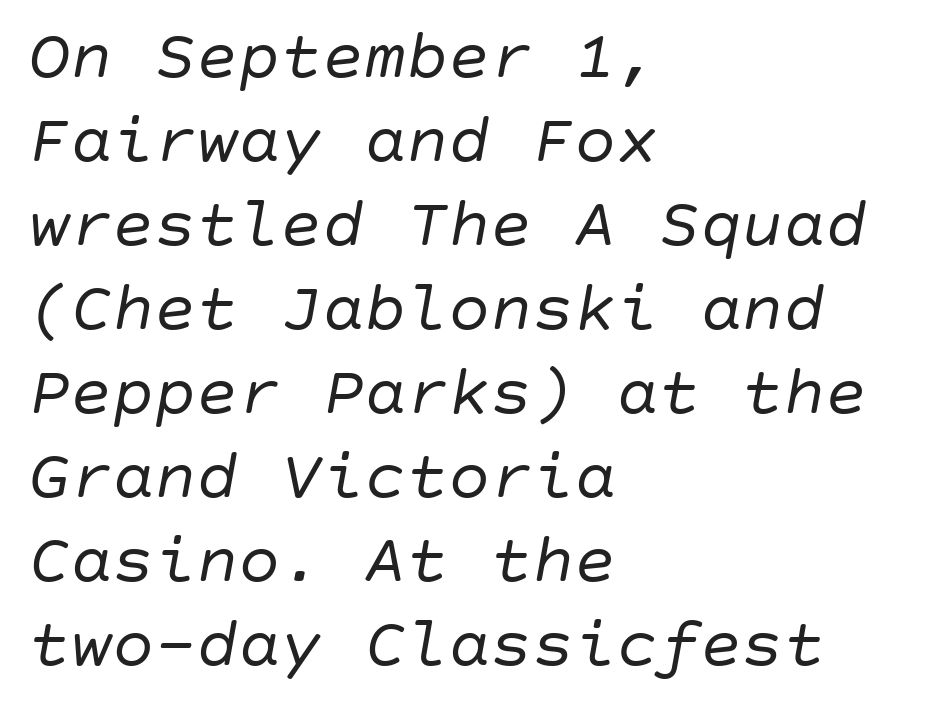
No word sits above an underline. If you drew a line through each stem, it would be angled. Glyph-to-glyph distance matches everyday printed text. Weight: not bold — regular or lighter.
